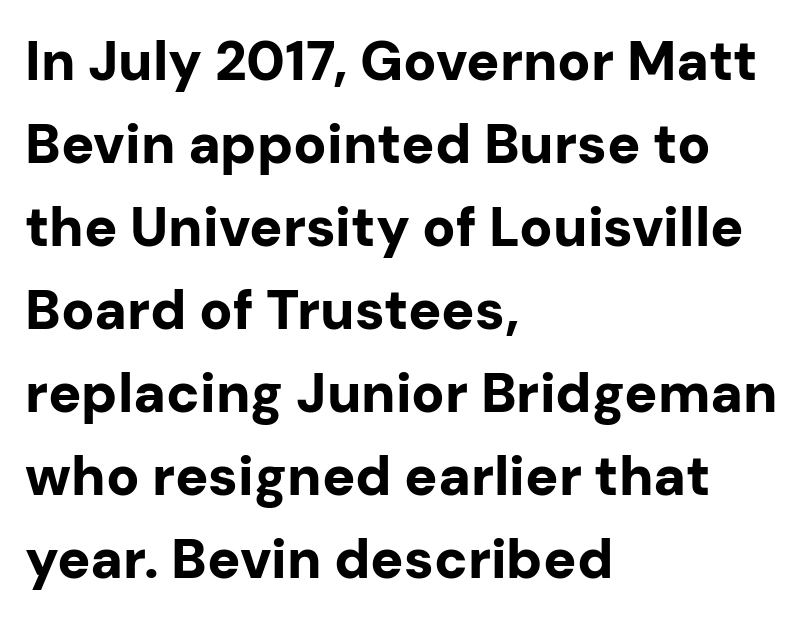
Q: Is the text bold? A: Yes.
Q: Is the text italic (slanted)? A: No, it is upright.
Q: Is the typeface a serif or a sans-serif typeface? A: Sans-serif.
Q: Is the text underlined? A: No.
Q: How is the paragraph aligned? A: Left-aligned.
Q: Is the spacing between letters normal or unusually wide? A: Normal.
Q: Is the spacing between lines tight, normal or loose? A: Normal.
Q: Width (condensed, normal, or wide)? A: Normal.
Q: Stroke contrast? A: Low.
Q: x-height? A: Medium.
Q: Monospaced? A: No.
